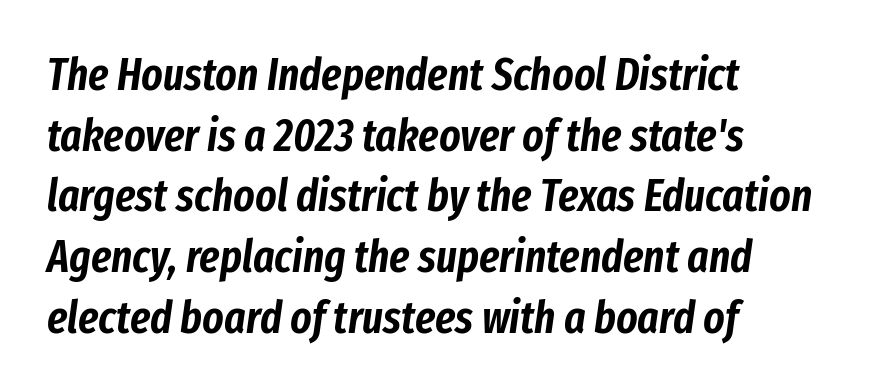
The image shows 45 px condensed type, italic (leaning right); set left-aligned, normal line spacing (1.35x), normal letter spacing, not underlined; low stroke contrast and a medium x-height.
